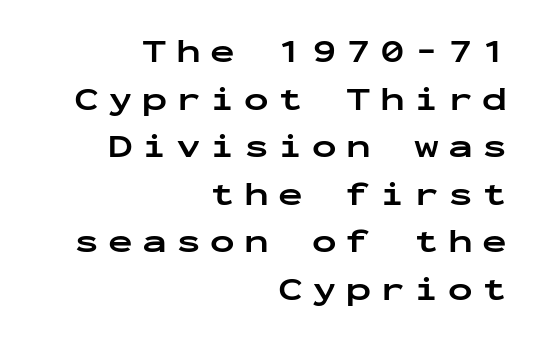
The image shows 33 px bold, wide sans-serif type, upright, monospaced; set right-aligned, normal line spacing (1.44x), unusually wide letter spacing (+0.28 em), not underlined; low stroke contrast and a medium x-height.
